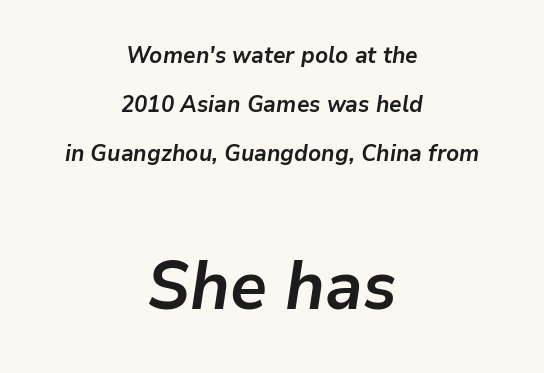
The letters advance in unequal steps, a hallmark of proportional type. Leading is clearly above the norm, producing a sparse column. The rendering applies a slant to the glyphs. Nothing unusual about the tracking: characters are spaced as the font intends. Top chunk: small. Bottom chunk: large.
